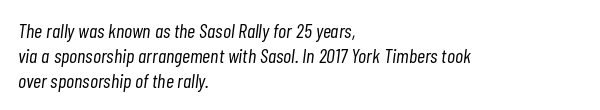
Q: Is the text bold? A: No.
Q: Is the text italic (slanted)? A: Yes, it leans right by about 7 degrees.
Q: Is the text underlined? A: No.
Q: How is the paragraph aligned? A: Left-aligned.
Q: Is the spacing between letters normal or unusually wide? A: Normal.
